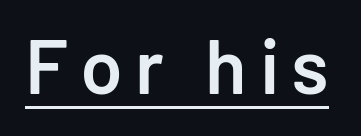
Q: Is the text bold? A: Semi-bold.
Q: Is the text italic (slanted)? A: No, it is upright.
Q: Is the typeface a serif or a sans-serif typeface? A: Sans-serif.
Q: Is the text underlined? A: Yes.
Q: Width (condensed, normal, or wide)? A: Normal.
Q: Stroke contrast? A: Low.
Q: x-height? A: Medium.
Q: Monospaced? A: No.
